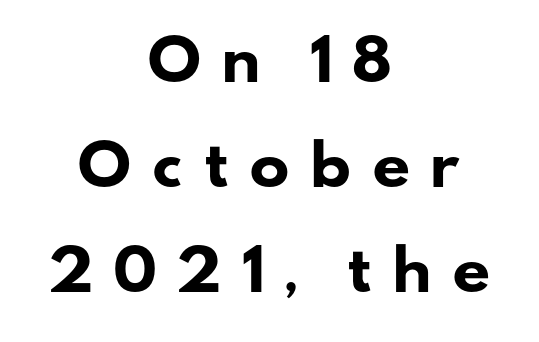
The passage shown stacks its lines with a broad gap. The setting favours the middle, as headings and verse often do. Lines of text with bare space underneath. Unlike a traditional serif, this face leaves its strokes unadorned. This sample has the flowing, uneven cadence of proportional lettering.
